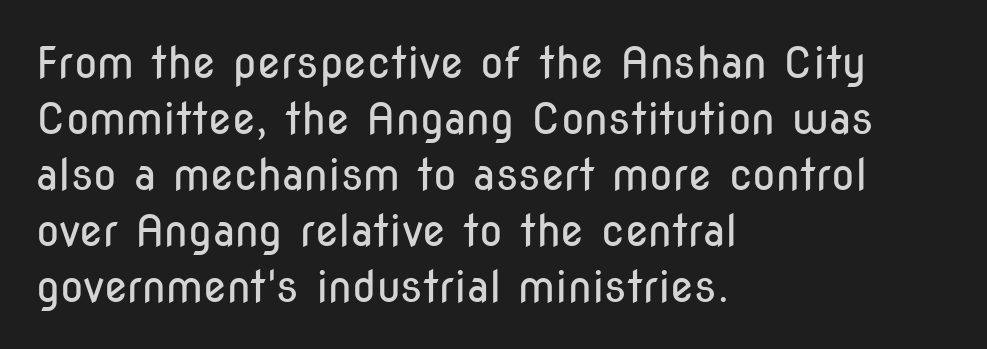
{"serif": "no", "italic": "no", "bold": "no", "weight": "regular", "width": "condensed", "stroke_contrast": "low", "x_height": "medium", "monospaced": "no", "underline": "no", "align": "left", "line_spacing": "normal", "line_spacing_ratio": 1.3, "letter_spacing": "normal", "letter_spacing_em": 0.0, "glyph_px": 43}
